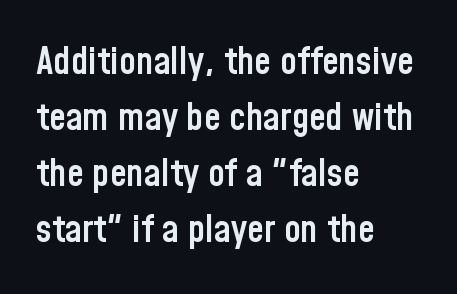
{"serif": "no", "italic": "no", "bold": "semi", "weight": "semibold", "width": "condensed", "stroke_contrast": "low", "x_height": "medium", "monospaced": "no", "underline": "no", "align": "left", "line_spacing": "normal", "line_spacing_ratio": 1.47, "letter_spacing": "normal", "letter_spacing_em": 0.0, "glyph_px": 38}
